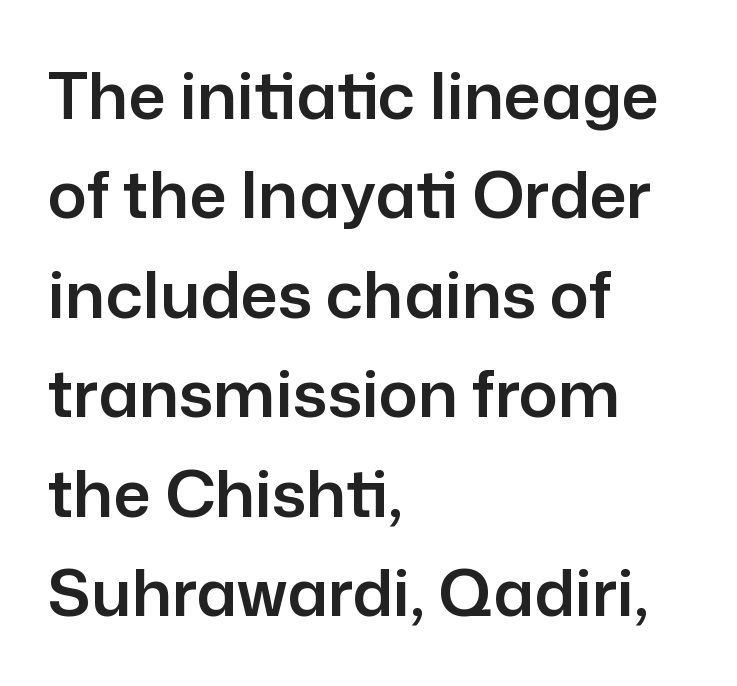
The image shows 65 px sans-serif type, upright; set left-aligned, normal line spacing (1.53x), normal letter spacing, not underlined; low stroke contrast and a medium x-height.
